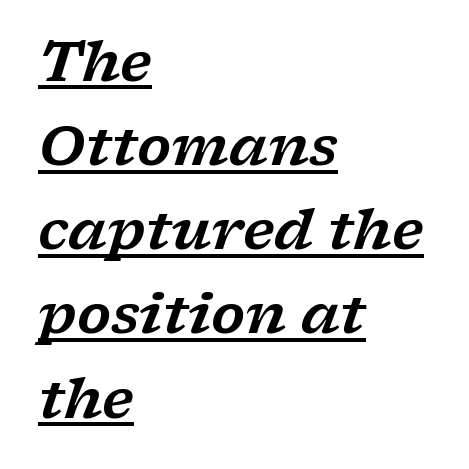
{"serif": "yes", "italic": "yes", "lean": "right", "slant_degrees": 17, "width": "wide", "stroke_contrast": "low", "x_height": "medium", "monospaced": "no", "underline": "yes", "align": "left", "line_spacing": "normal", "line_spacing_ratio": 1.53, "letter_spacing": "normal", "letter_spacing_em": 0.0, "glyph_px": 55}
